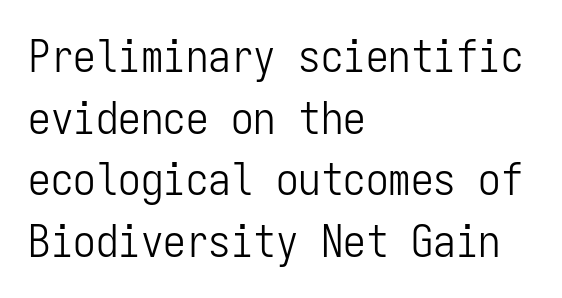
Q: Is the text bold? A: No.
Q: Is the text italic (slanted)? A: No, it is upright.
Q: Is the typeface a serif or a sans-serif typeface? A: Sans-serif.
Q: Is the text underlined? A: No.
Q: How is the paragraph aligned? A: Left-aligned.
Q: Is the spacing between letters normal or unusually wide? A: Normal.
Q: Is the spacing between lines tight, normal or loose? A: Normal.
Q: Width (condensed, normal, or wide)? A: Condensed.
Q: Stroke contrast? A: Low.
Q: x-height? A: Medium.
Q: Monospaced? A: Yes.
